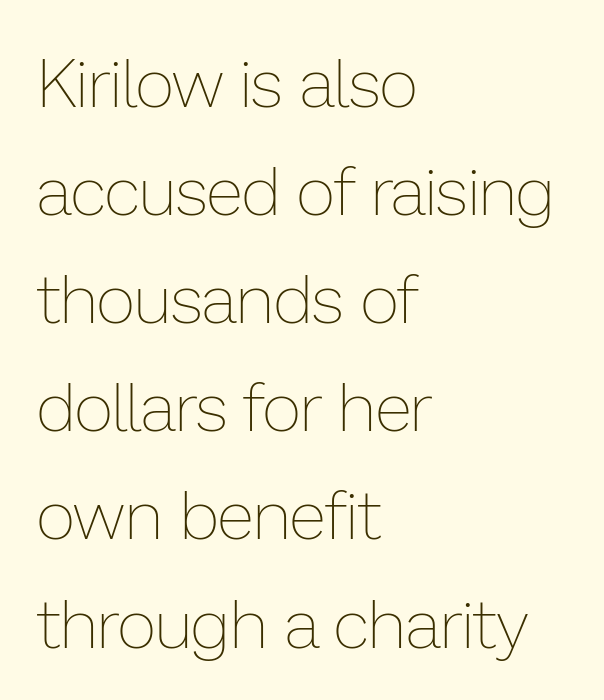
{"italic": "no", "bold": "no", "weight": "thin", "width": "normal", "stroke_contrast": "low", "x_height": "medium", "monospaced": "no", "underline": "no", "align": "left", "line_spacing": "normal", "line_spacing_ratio": 1.59, "letter_spacing": "normal", "letter_spacing_em": 0.0, "glyph_px": 68}
